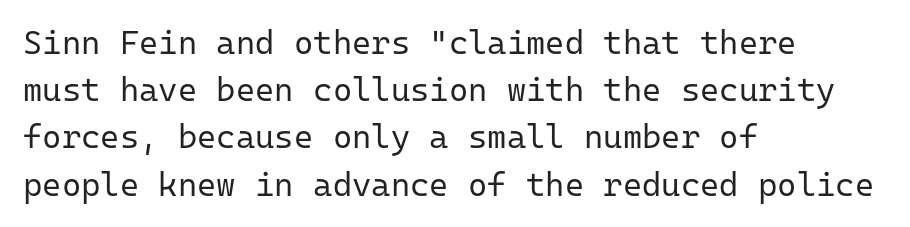
Q: Is the text bold? A: No.
Q: Is the text italic (slanted)? A: No, it is upright.
Q: Is the typeface a serif or a sans-serif typeface? A: Sans-serif.
Q: Is the text underlined? A: No.
Q: How is the paragraph aligned? A: Left-aligned.
Q: Is the spacing between letters normal or unusually wide? A: Normal.
Q: Is the spacing between lines tight, normal or loose? A: Normal.
Q: Width (condensed, normal, or wide)? A: Normal.
Q: Stroke contrast? A: Low.
Q: x-height? A: Medium.
Q: Monospaced? A: Yes.
